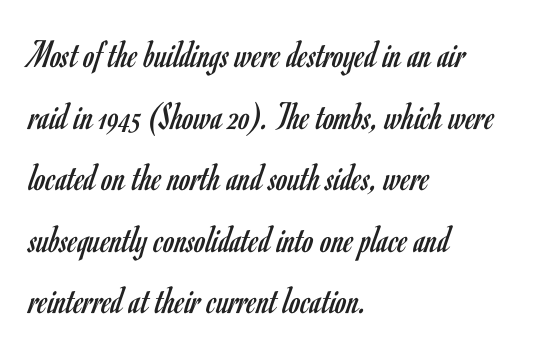
The image shows 40 px regular-weight, condensed sans-serif type; set left-aligned, normal line spacing (1.54x), normal letter spacing, not underlined; low stroke contrast and a small x-height.
